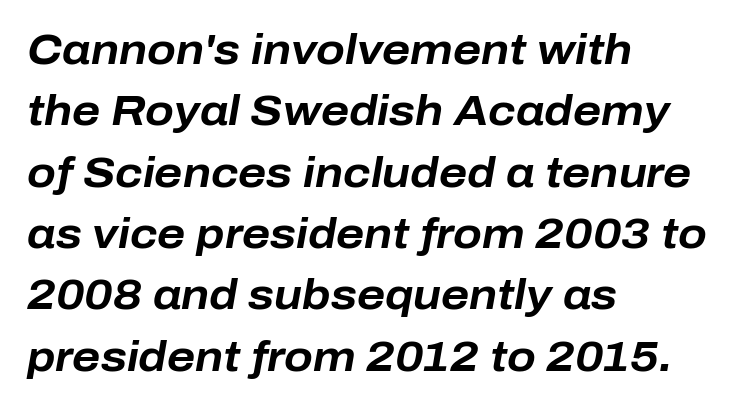
Q: Is the text bold? A: Yes.
Q: Is the text italic (slanted)? A: Yes, it leans right by about 10 degrees.
Q: Is the text underlined? A: No.
Q: How is the paragraph aligned? A: Left-aligned.
Q: Is the spacing between letters normal or unusually wide? A: Normal.
Q: Is the spacing between lines tight, normal or loose? A: Normal.
Q: Width (condensed, normal, or wide)? A: Normal.
Q: Stroke contrast? A: Low.
Q: x-height? A: Medium.
Q: Monospaced? A: No.
